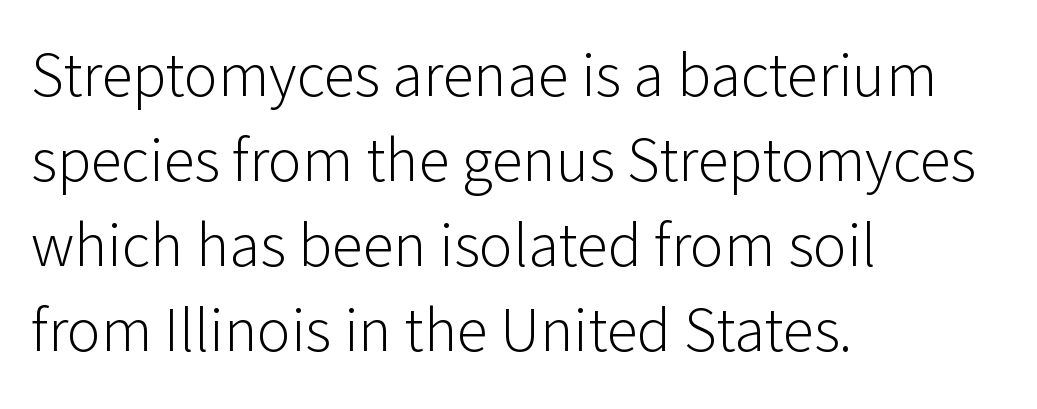
{"serif": "no", "italic": "no", "bold": "no", "weight": "light", "width": "normal", "stroke_contrast": "low", "x_height": "medium", "monospaced": "no", "underline": "no", "align": "left", "line_spacing": "normal", "line_spacing_ratio": 1.35, "letter_spacing": "normal", "letter_spacing_em": 0.0, "glyph_px": 63}
